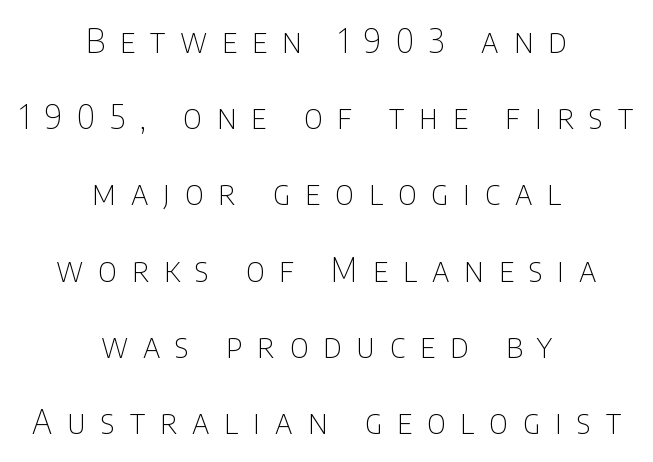
Q: Is the text bold? A: No.
Q: Is the text italic (slanted)? A: No, it is upright.
Q: Is the typeface a serif or a sans-serif typeface? A: Sans-serif.
Q: Is the text underlined? A: No.
Q: How is the paragraph aligned? A: Centered.
Q: Is the spacing between letters normal or unusually wide? A: Unusually wide.
Q: Is the spacing between lines tight, normal or loose? A: Loose.
Q: Width (condensed, normal, or wide)? A: Condensed.
Q: Stroke contrast? A: Low.
Q: x-height? A: Large.
Q: Monospaced? A: No.
